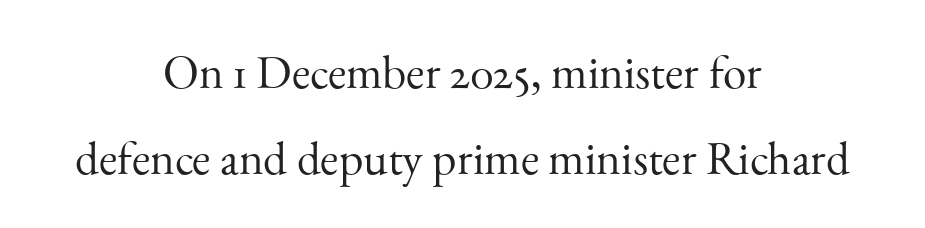
{"serif": "yes", "italic": "no", "bold": "no", "weight": "light", "width": "normal", "stroke_contrast": "medium", "x_height": "small", "monospaced": "no", "underline": "no", "align": "center", "line_spacing_ratio": 1.82, "letter_spacing": "normal", "letter_spacing_em": 0.0, "glyph_px": 47}
